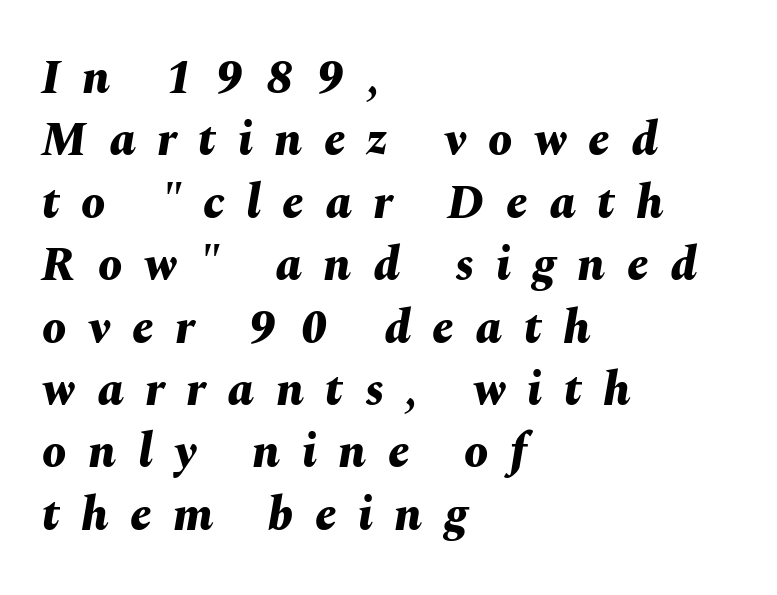
Q: Is the text bold? A: Yes.
Q: Is the text italic (slanted)? A: Yes, it leans right by about 10 degrees.
Q: Is the text underlined? A: No.
Q: How is the paragraph aligned? A: Left-aligned.
Q: Is the spacing between letters normal or unusually wide? A: Unusually wide.
Q: Is the spacing between lines tight, normal or loose? A: Normal.
Q: Width (condensed, normal, or wide)? A: Normal.
Q: Stroke contrast? A: Medium.
Q: x-height? A: Medium.
Q: Monospaced? A: No.
